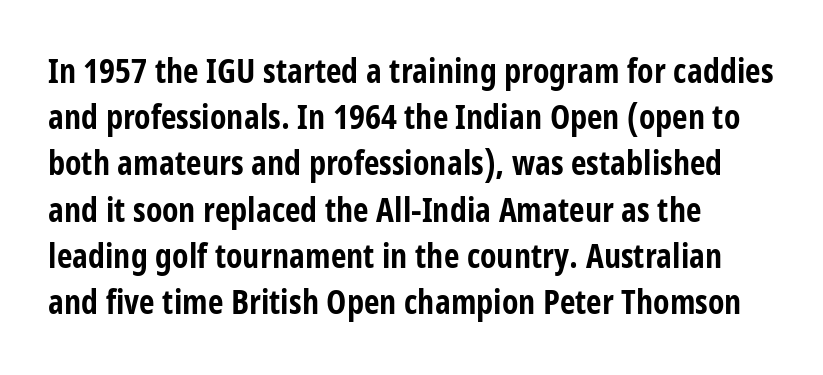
Q: Is the text bold? A: Yes.
Q: Is the text italic (slanted)? A: No, it is upright.
Q: Is the typeface a serif or a sans-serif typeface? A: Sans-serif.
Q: Is the text underlined? A: No.
Q: How is the paragraph aligned? A: Left-aligned.
Q: Is the spacing between letters normal or unusually wide? A: Normal.
Q: Is the spacing between lines tight, normal or loose? A: Normal.
Q: Width (condensed, normal, or wide)? A: Condensed.
Q: Stroke contrast? A: Low.
Q: x-height? A: Large.
Q: Monospaced? A: No.
